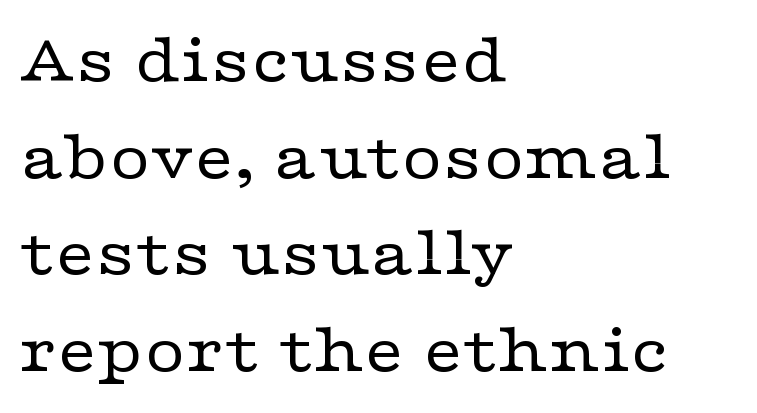
In terms of leading, this rendering sits right in the middle. In terms of letterform style, serifs are clearly present. The passage shown has conventional tracking throughout. The space beneath each line is pristine and unruled. The typography opts for an upright posture over an oblique one.
